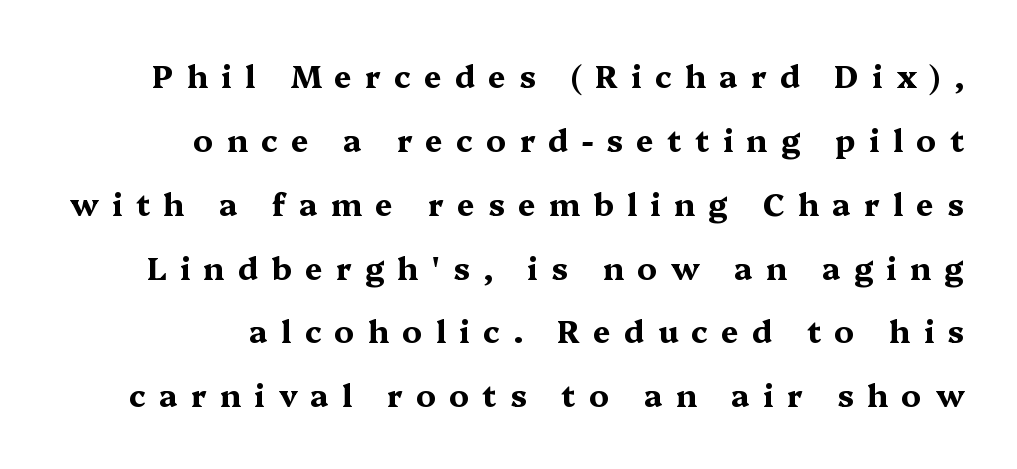
The image shows 31 px bold, wide serif type, upright; set right-aligned, loose line spacing (2.06x), unusually wide letter spacing (+0.43 em), not underlined; medium stroke contrast and a medium x-height.
